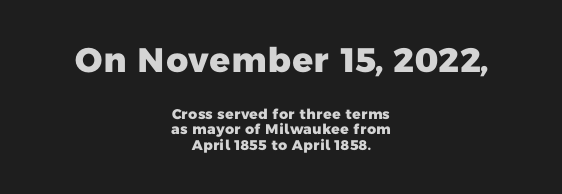
The image shows 34 px heavy sans-serif type; set centered, tight line spacing (1.13x), normal letter spacing, not underlined; the first (top) block is 2.43x larger; low stroke contrast and a medium x-height.
